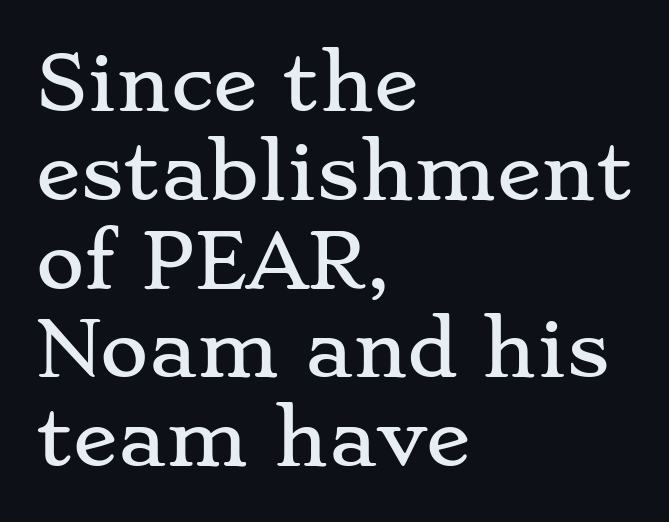
Q: Is the text italic (slanted)? A: No, it is upright.
Q: Is the typeface a serif or a sans-serif typeface? A: Serif.
Q: Is the text underlined? A: No.
Q: How is the paragraph aligned? A: Left-aligned.
Q: Is the spacing between letters normal or unusually wide? A: Normal.
Q: Width (condensed, normal, or wide)? A: Wide.
Q: Stroke contrast? A: Low.
Q: x-height? A: Small.
Q: Monospaced? A: No.
